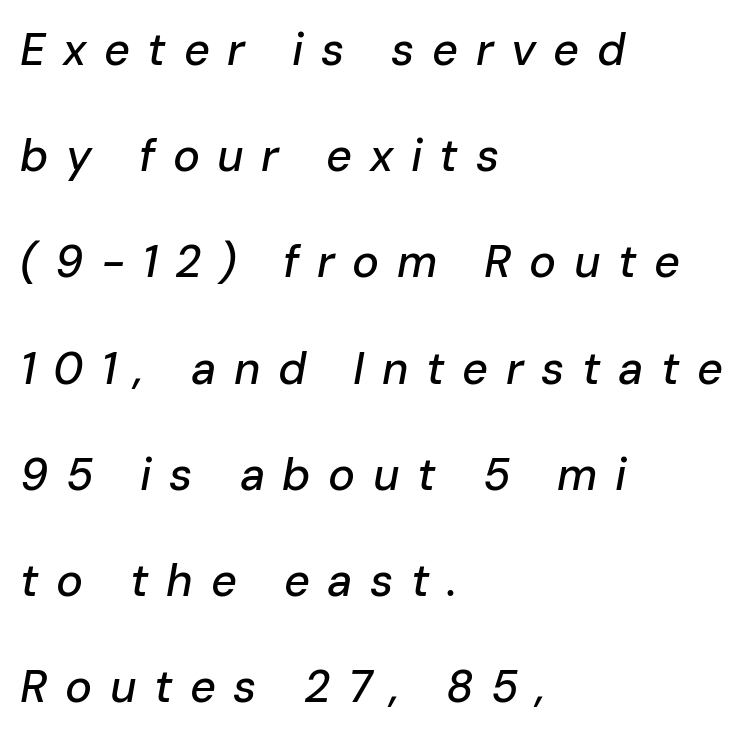
Q: Is the text italic (slanted)? A: Yes, it leans right by about 10 degrees.
Q: Is the text underlined? A: No.
Q: How is the paragraph aligned? A: Left-aligned.
Q: Is the spacing between letters normal or unusually wide? A: Unusually wide.
Q: Is the spacing between lines tight, normal or loose? A: Loose.
Q: Width (condensed, normal, or wide)? A: Normal.
Q: Stroke contrast? A: Low.
Q: x-height? A: Medium.
Q: Monospaced? A: No.
